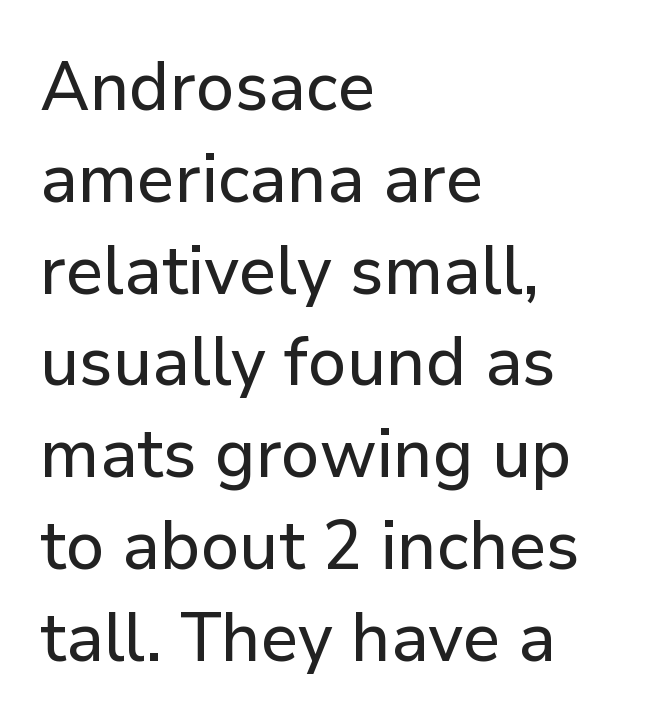
Q: Is the text italic (slanted)? A: No, it is upright.
Q: Is the typeface a serif or a sans-serif typeface? A: Sans-serif.
Q: Is the text underlined? A: No.
Q: How is the paragraph aligned? A: Left-aligned.
Q: Is the spacing between letters normal or unusually wide? A: Normal.
Q: Is the spacing between lines tight, normal or loose? A: Normal.
Q: Width (condensed, normal, or wide)? A: Normal.
Q: Stroke contrast? A: Low.
Q: x-height? A: Medium.
Q: Monospaced? A: No.
